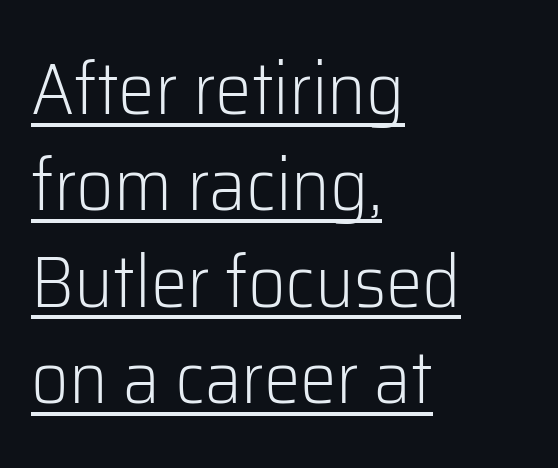
{"serif": "no", "italic": "no", "bold": "no", "weight": "light", "width": "normal", "stroke_contrast": "low", "x_height": "medium", "monospaced": "no", "underline": "yes", "align": "left", "line_spacing": "normal", "line_spacing_ratio": 1.32, "letter_spacing": "normal", "letter_spacing_em": 0.0, "glyph_px": 73}
